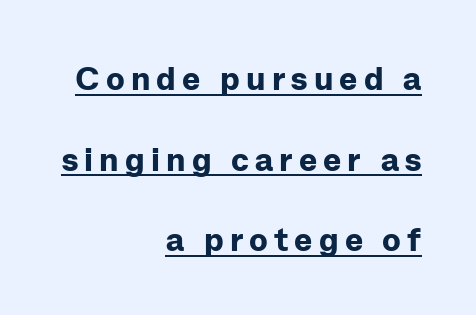
The image shows 34 px bold sans-serif type, upright; set right-aligned, loose line spacing (2.37x), underlined; low stroke contrast and a medium x-height.
